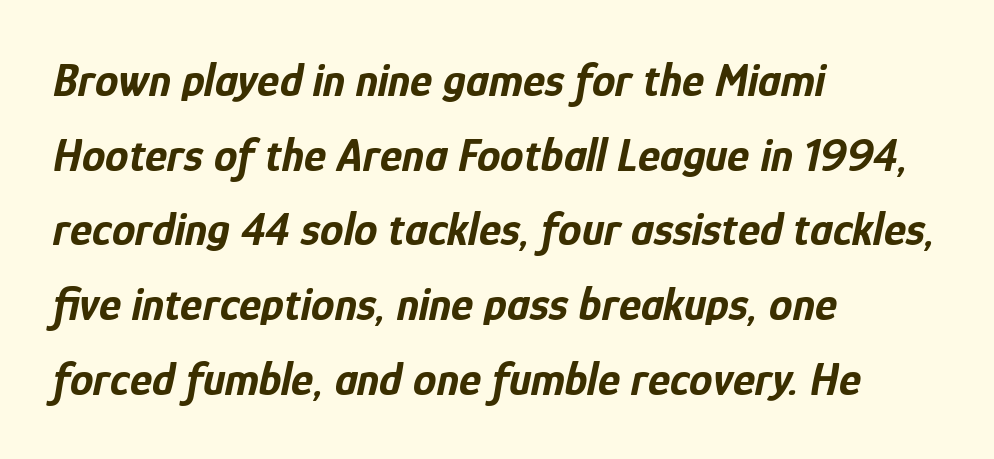
A normal amount of white space separates one row of letters from the next. Is this a fixed-width face? No — the glyphs have proportional, varying widths. Check under the words: just untouched page. The horizontal fit of the characters is conventional and even. The face used here has a pronounced slope to its letters.
